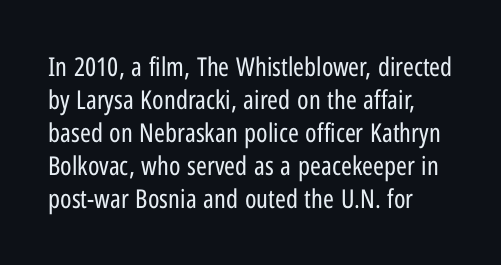
Heaviness? Minimal to ordinary, like unemphasized prose. Letters rest on an invisible, unmarked baseline. The letters sit at their default tracking, neither squeezed nor spread. Posture: straight, roman, zero tilt. A typesetter would call this leading conventional body-copy spacing.
